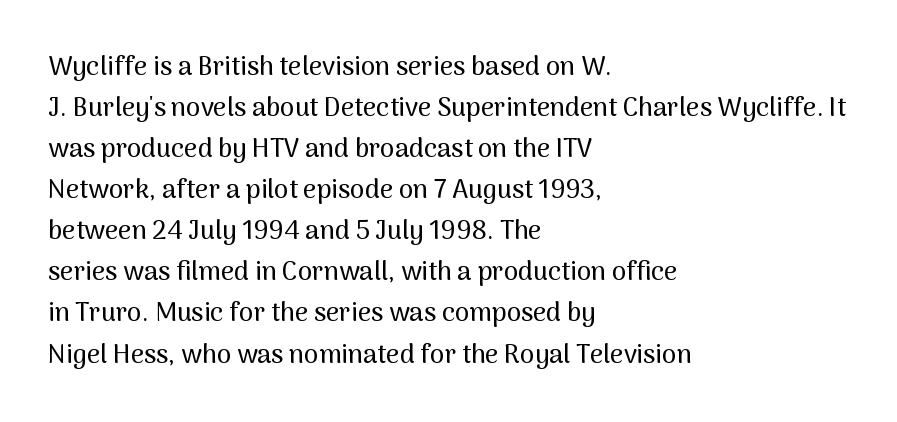
Q: Is the text italic (slanted)? A: No, it is upright.
Q: Is the text underlined? A: No.
Q: How is the paragraph aligned? A: Left-aligned.
Q: Is the spacing between letters normal or unusually wide? A: Normal.
Q: Is the spacing between lines tight, normal or loose? A: Normal.
